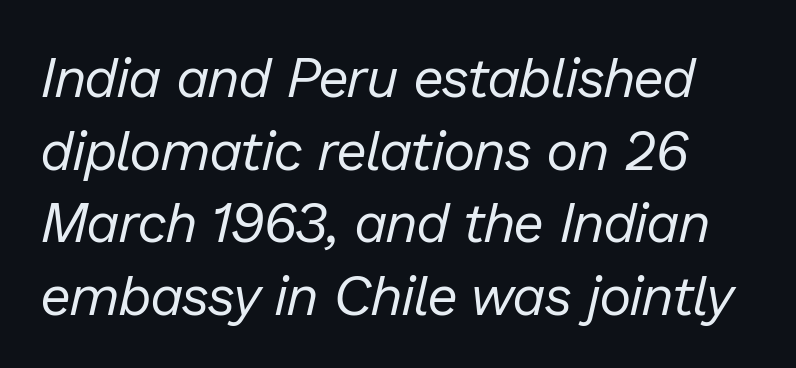
Q: Is the text bold? A: No.
Q: Is the text italic (slanted)? A: Yes, it leans right by about 13 degrees.
Q: Is the text underlined? A: No.
Q: Is the spacing between letters normal or unusually wide? A: Normal.
Q: Is the spacing between lines tight, normal or loose? A: Normal.
Q: Width (condensed, normal, or wide)? A: Normal.
Q: Stroke contrast? A: Low.
Q: x-height? A: Medium.
Q: Monospaced? A: No.
